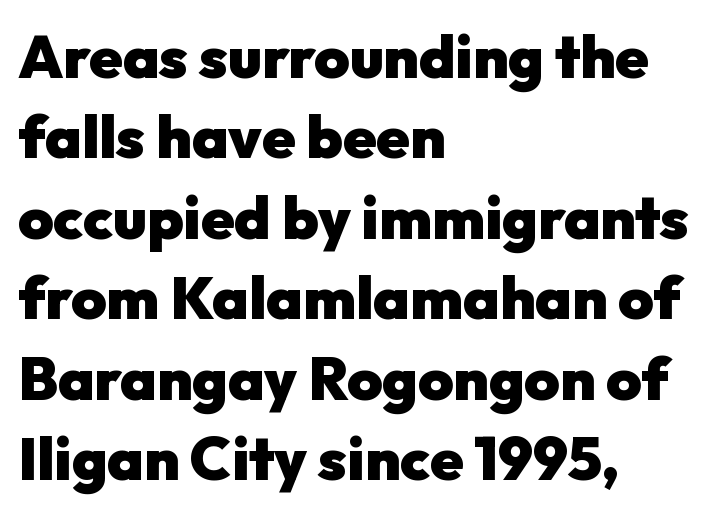
{"serif": "no", "italic": "no", "bold": "yes", "weight": "heavy", "width": "normal", "stroke_contrast": "low", "x_height": "medium", "monospaced": "no", "underline": "no", "align": "left", "line_spacing": "normal", "line_spacing_ratio": 1.34, "letter_spacing": "normal", "letter_spacing_em": 0.0, "glyph_px": 60}
